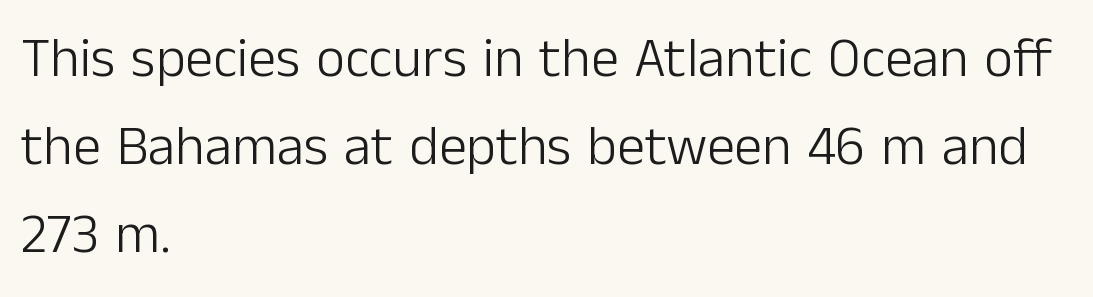
{"serif": "no", "italic": "no", "bold": "no", "weight": "light", "width": "normal", "stroke_contrast": "low", "x_height": "medium", "monospaced": "no", "underline": "no", "align": "left", "line_spacing": "normal", "line_spacing_ratio": 1.57, "letter_spacing": "normal", "letter_spacing_em": 0.0, "glyph_px": 56}
